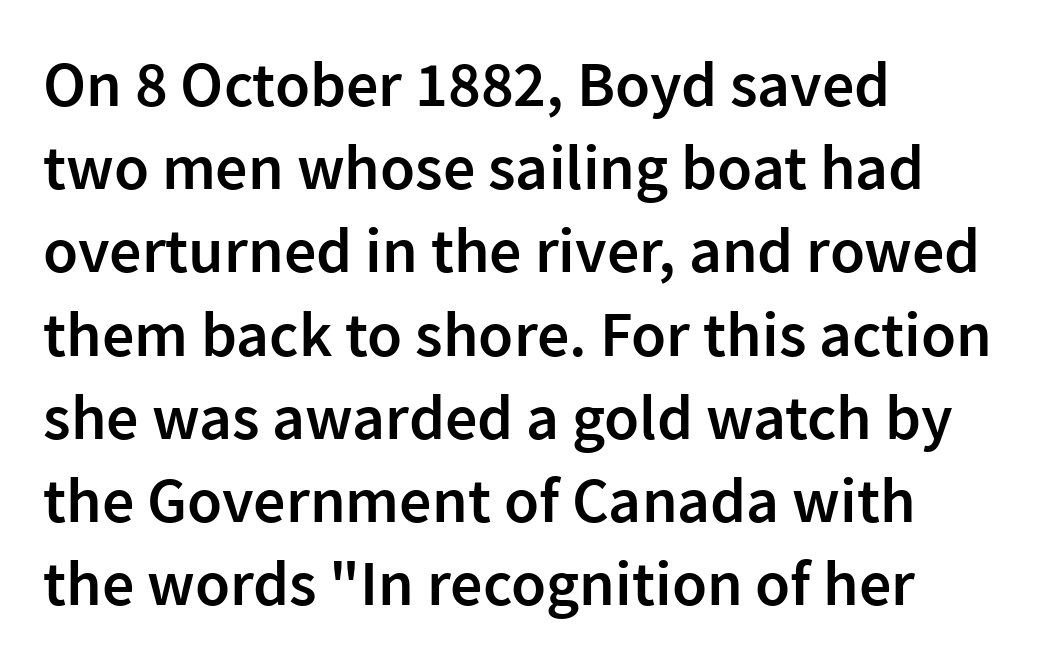
Q: Is the text bold? A: Semi-bold.
Q: Is the text italic (slanted)? A: No, it is upright.
Q: Is the typeface a serif or a sans-serif typeface? A: Sans-serif.
Q: Is the text underlined? A: No.
Q: How is the paragraph aligned? A: Left-aligned.
Q: Is the spacing between letters normal or unusually wide? A: Normal.
Q: Is the spacing between lines tight, normal or loose? A: Normal.
Q: Width (condensed, normal, or wide)? A: Normal.
Q: Stroke contrast? A: Low.
Q: x-height? A: Medium.
Q: Monospaced? A: No.
